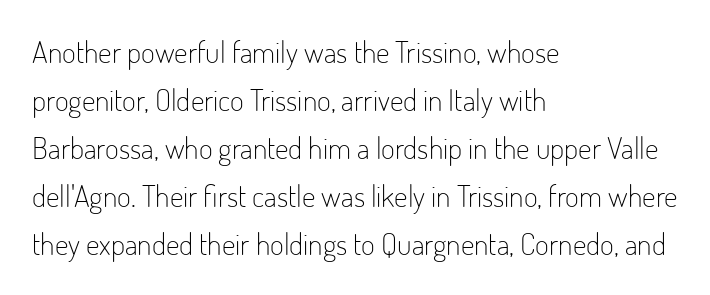
Q: Is the text bold? A: No.
Q: Is the text italic (slanted)? A: No, it is upright.
Q: Is the typeface a serif or a sans-serif typeface? A: Sans-serif.
Q: Is the text underlined? A: No.
Q: How is the paragraph aligned? A: Left-aligned.
Q: Is the spacing between letters normal or unusually wide? A: Normal.
Q: Is the spacing between lines tight, normal or loose? A: Normal.
Q: Width (condensed, normal, or wide)? A: Condensed.
Q: Stroke contrast? A: Low.
Q: x-height? A: Small.
Q: Monospaced? A: No.
